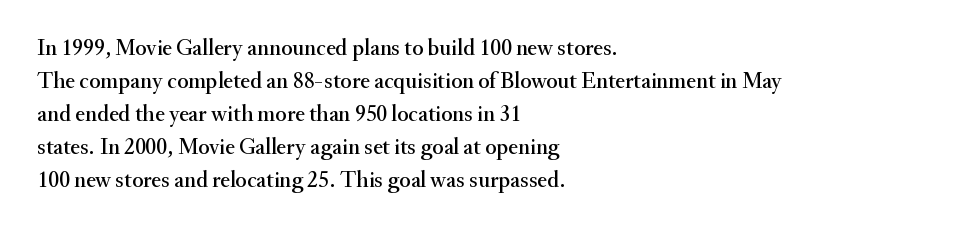
The image shows 23 px text type, upright; set left-aligned, normal line spacing (1.44x), normal letter spacing, not underlined.
